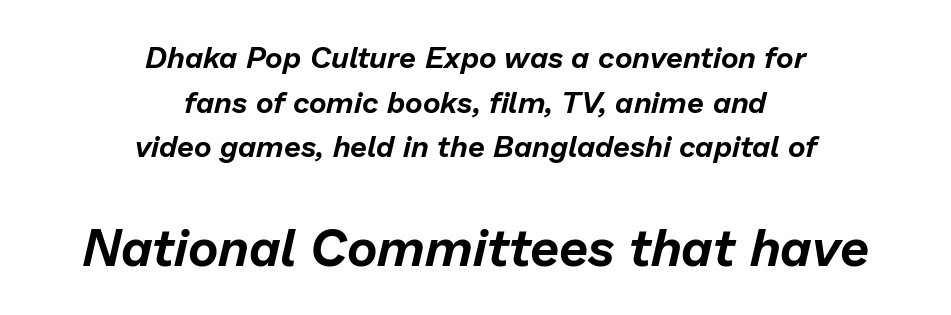
Q: Is the text italic (slanted)? A: Yes, it leans right by about 13 degrees.
Q: Is the text underlined? A: No.
Q: How is the paragraph aligned? A: Centered.
Q: Is the spacing between letters normal or unusually wide? A: Normal.
Q: Is the spacing between lines tight, normal or loose? A: Normal.
Q: Which block of text is set in a larger size, the first (top) or the second (bottom)? A: The second (bottom) one.
Q: Width (condensed, normal, or wide)? A: Normal.
Q: Stroke contrast? A: Low.
Q: x-height? A: Medium.
Q: Monospaced? A: No.
